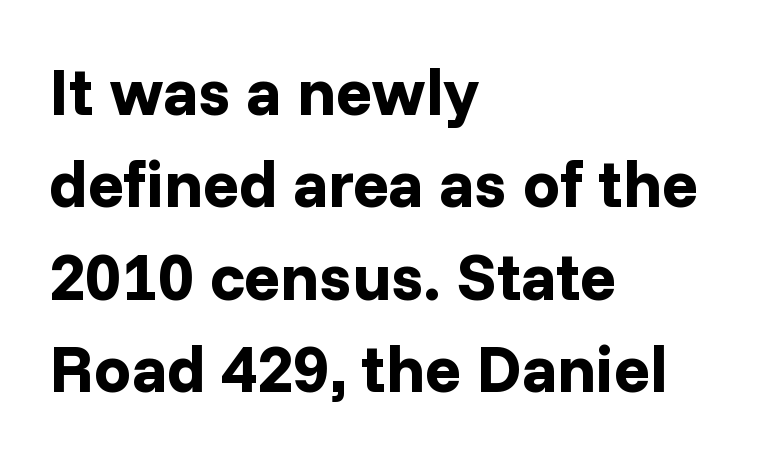
{"serif": "no", "italic": "no", "bold": "yes", "weight": "bold", "width": "normal", "stroke_contrast": "low", "x_height": "medium", "monospaced": "no", "underline": "no", "align": "left", "line_spacing": "normal", "line_spacing_ratio": 1.4, "letter_spacing": "normal", "letter_spacing_em": 0.0, "glyph_px": 66}
